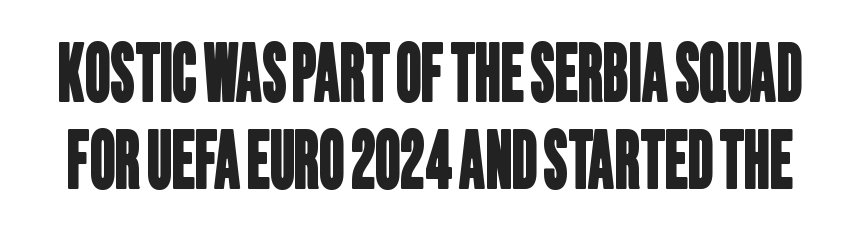
Students, observe: this is what under-led, compact text looks like. Here the designer chose a conventional face with non-uniform glyph widths. I'd call this a sans setting — the letters go barefoot. Default kerning and tracking; the words read as compact shapes. Decoration check: the copy has no underline.
